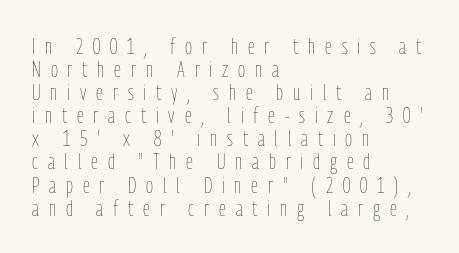
The image shows 22 px text type, upright; set left-aligned, tight line spacing (1.05x), unusually wide letter spacing (+0.45 em), not underlined.
